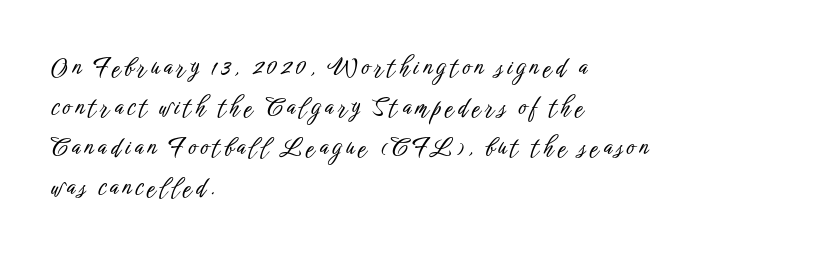
Leading matches the norm, producing a regular column. The paragraph has a hard left edge and a soft right edge. The space directly below the letters is spotless.
